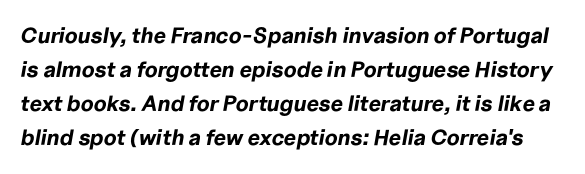
Emphasis by weight is at full strength: bold. Look at the tracking — it's just the regular setting, nothing added. Regular leading. An italicized treatment has been applied to the whole sample. Has an underline been added? It has not.
